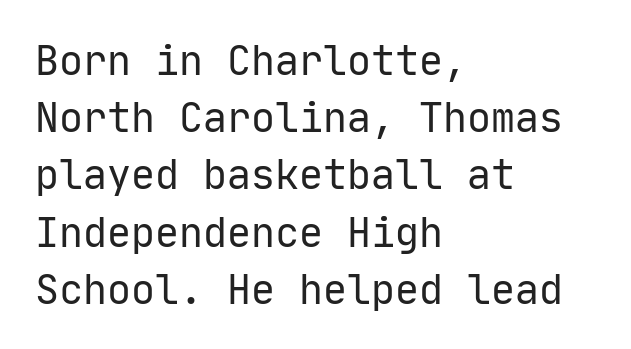
Q: Is the text bold? A: No.
Q: Is the text italic (slanted)? A: No, it is upright.
Q: Is the typeface a serif or a sans-serif typeface? A: Sans-serif.
Q: Is the text underlined? A: No.
Q: How is the paragraph aligned? A: Left-aligned.
Q: Is the spacing between letters normal or unusually wide? A: Normal.
Q: Is the spacing between lines tight, normal or loose? A: Normal.
Q: Width (condensed, normal, or wide)? A: Normal.
Q: Stroke contrast? A: Low.
Q: x-height? A: Medium.
Q: Monospaced? A: Yes.
